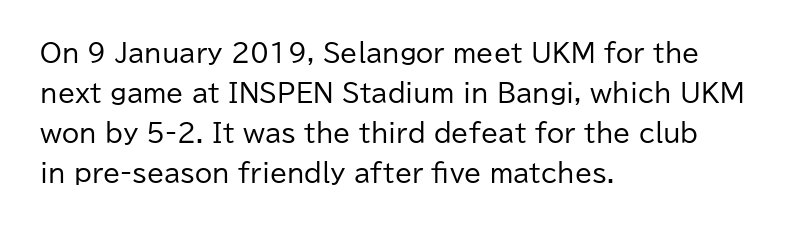
Q: Is the text bold? A: No.
Q: Is the text italic (slanted)? A: No, it is upright.
Q: Is the text underlined? A: No.
Q: How is the paragraph aligned? A: Left-aligned.
Q: Is the spacing between letters normal or unusually wide? A: Normal.
Q: Is the spacing between lines tight, normal or loose? A: Normal.
